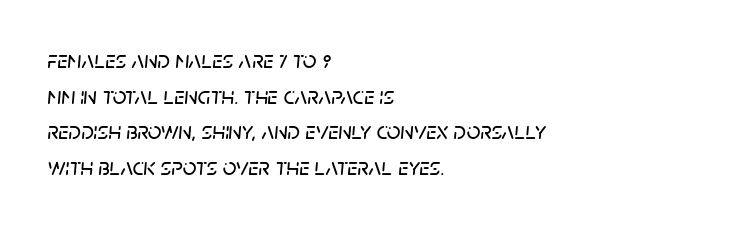
{"italic": "yes", "lean": "right", "slant_degrees": 5, "underline": "no", "align": "left", "line_spacing": "normal", "line_spacing_ratio": 1.48, "letter_spacing": "normal", "letter_spacing_em": 0.0, "glyph_px": 24}
